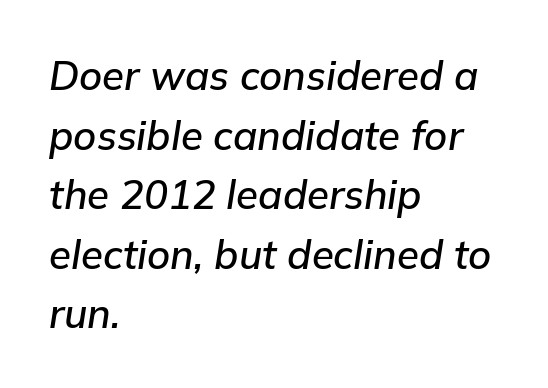
Think of a printed novel: that variable character pitch is what you see here. Notice how the passage keeps a crisp vertical edge on the left only. A typesetter would call this leading conventional body-copy spacing. Rule under the text: the space is simply empty. It's the slanting kind of type.
